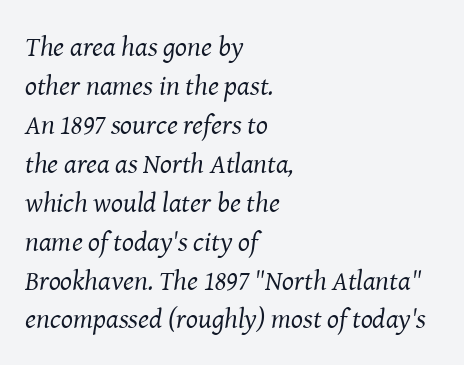
{"serif": "yes", "italic": "yes", "lean": "right", "slant_degrees": 8, "bold": "no", "weight": "regular", "width": "normal", "stroke_contrast": "medium", "x_height": "medium", "monospaced": "no", "underline": "no", "align": "left", "line_spacing": "normal", "line_spacing_ratio": 1.39, "letter_spacing": "normal", "letter_spacing_em": 0.0, "glyph_px": 28}
